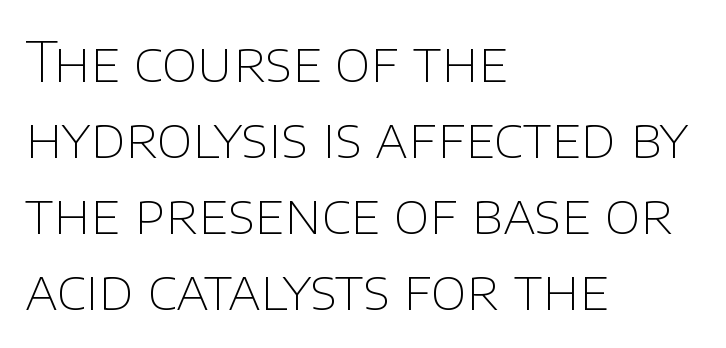
This block has exactly the height ordinary leading produces. The letterforms sit at book weight or below. Check where the strokes stop: nothing finishes them off — pure sans. Do the characters align in a grid? No, the font is proportional.
